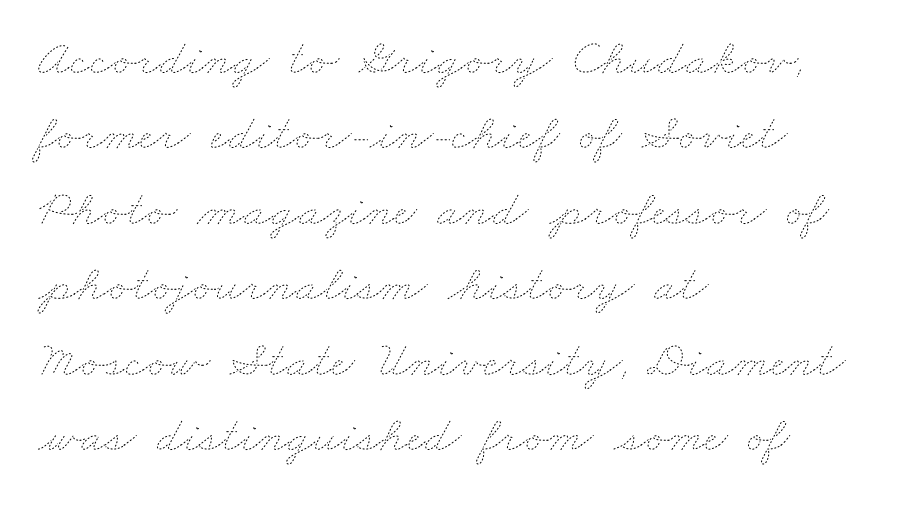
The rendering uses a moderate line-height, typical for paragraphs. The glyphs are unaccompanied by any horizontal stroke below them. The letterforms sit at book weight or below. One-word summary of the alignment: left.
